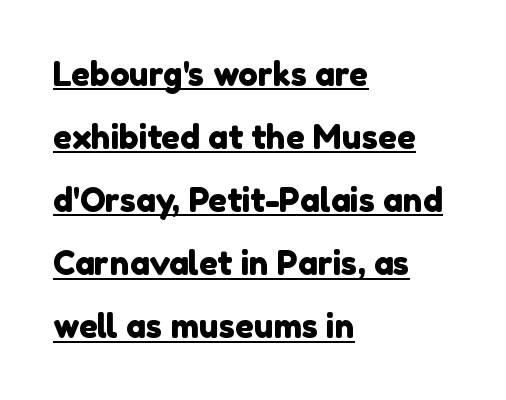
{"serif": "no", "width": "normal", "x_height": "medium", "monospaced": "no", "underline": "yes", "align": "left", "line_spacing": "loose", "line_spacing_ratio": 1.91, "letter_spacing": "normal", "letter_spacing_em": 0.0, "glyph_px": 33}
